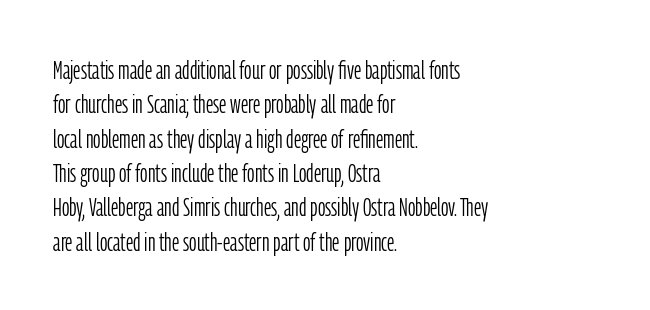
Q: Is the text bold? A: No.
Q: Is the text italic (slanted)? A: No, it is upright.
Q: Is the text underlined? A: No.
Q: How is the paragraph aligned? A: Left-aligned.
Q: Is the spacing between letters normal or unusually wide? A: Normal.
Q: Is the spacing between lines tight, normal or loose? A: Normal.
